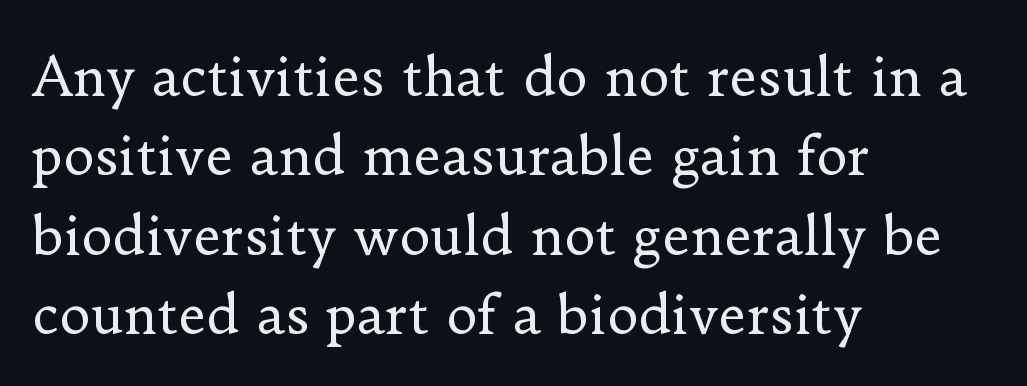
The image shows 53 px regular-weight serif type, upright; set left-aligned, normal line spacing (1.5x), normal letter spacing, not underlined; low stroke contrast and a small x-height.
